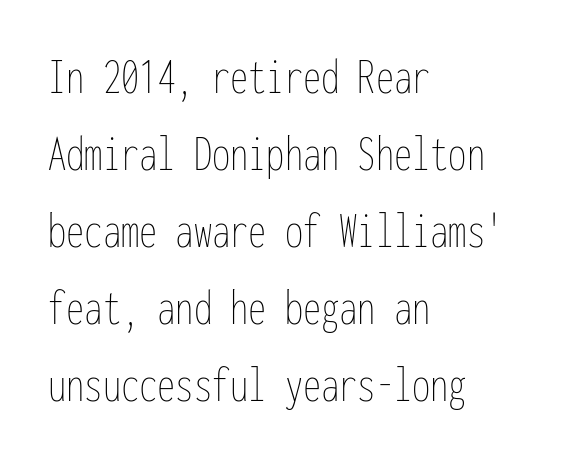
Spacing verdict: monospaced, one width for all characters. A clean baseline with only descenders dipping below it. The passage shown stacks its lines at a standard gap. A typesetter would mark this as roman, not italic. The typesetter chose a ragged-right arrangement here. Tracking here is standard; glyphs follow each other at the usual distance.
